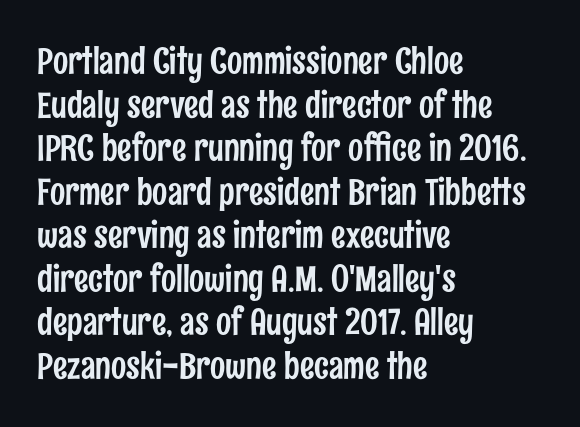
{"serif": "no", "italic": "no", "width": "condensed", "stroke_contrast": "low", "x_height": "medium", "monospaced": "no", "underline": "no", "align": "left", "line_spacing_ratio": 1.21, "letter_spacing": "normal", "letter_spacing_em": 0.0, "glyph_px": 36}
